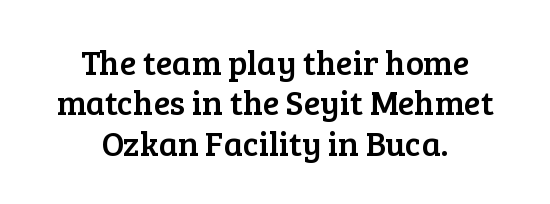
The image shows 34 px serif type, upright; set centered, line spacing 1.19x, normal letter spacing, not underlined; low stroke contrast and a medium x-height.
